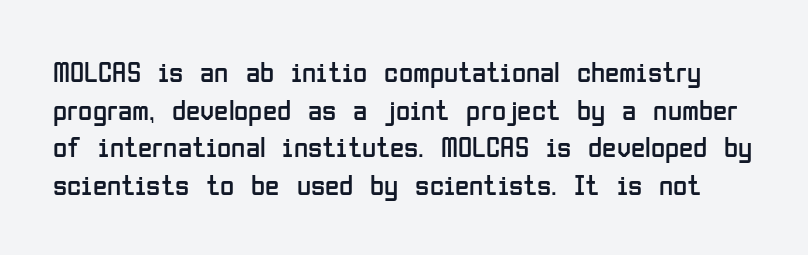
Q: Is the text bold? A: No.
Q: Is the text italic (slanted)? A: No, it is upright.
Q: Is the typeface a serif or a sans-serif typeface? A: Sans-serif.
Q: Is the text underlined? A: No.
Q: Is the spacing between letters normal or unusually wide? A: Normal.
Q: Is the spacing between lines tight, normal or loose? A: Normal.
Q: Width (condensed, normal, or wide)? A: Condensed.
Q: Stroke contrast? A: Low.
Q: x-height? A: Medium.
Q: Monospaced? A: No.
